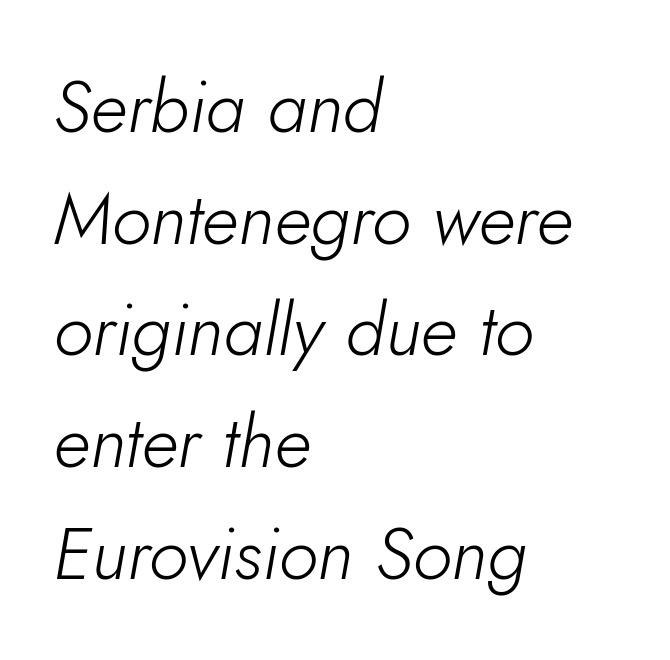
Q: Is the text bold? A: No.
Q: Is the text italic (slanted)? A: Yes, it leans right by about 10 degrees.
Q: Is the text underlined? A: No.
Q: How is the paragraph aligned? A: Left-aligned.
Q: Is the spacing between letters normal or unusually wide? A: Normal.
Q: Is the spacing between lines tight, normal or loose? A: Normal.
Q: Width (condensed, normal, or wide)? A: Normal.
Q: Stroke contrast? A: Low.
Q: x-height? A: Small.
Q: Monospaced? A: No.
